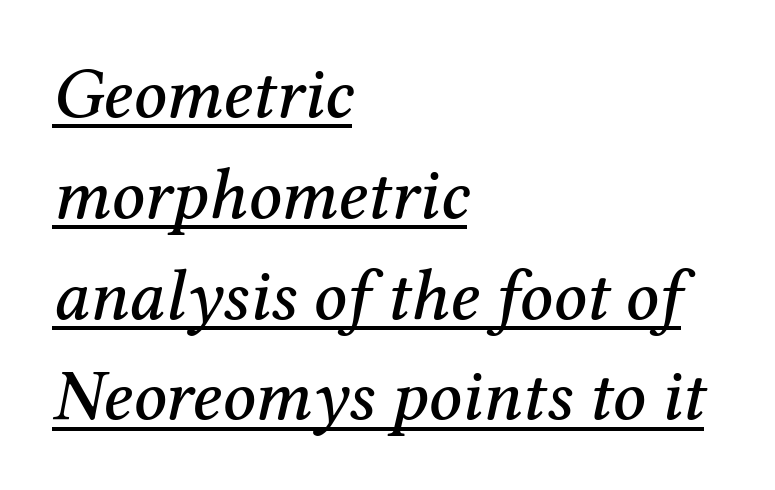
Do the characters align in a grid? No, the font is proportional. Letter spacing: default. Old-style or modern, the face here clearly has serifs. Check the space under the baseline: a stroke is drawn there. The lettering tilts uniformly, giving the passage an italic look. The designer left line spacing at the default.
